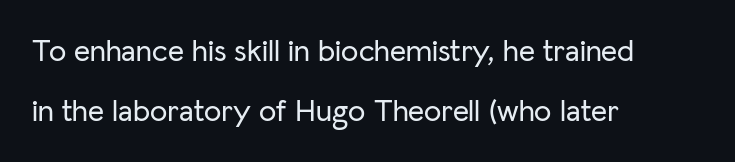
The image shows 31 px sans-serif type, upright; set left-aligned, loose line spacing (1.93x), normal letter spacing, not underlined; low stroke contrast and a medium x-height.
